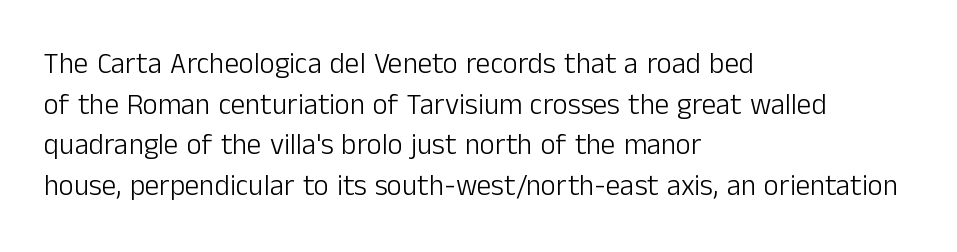
Left-aligned paragraph, ragged on the right. In terms of letterform style, serifs are entirely absent. The font is comparable to plain body text, perhaps lighter. Do the letters lean? They stand straight. Here the designer chose a conventional face with non-uniform glyph widths. A clean baseline with only descenders dipping below it.
